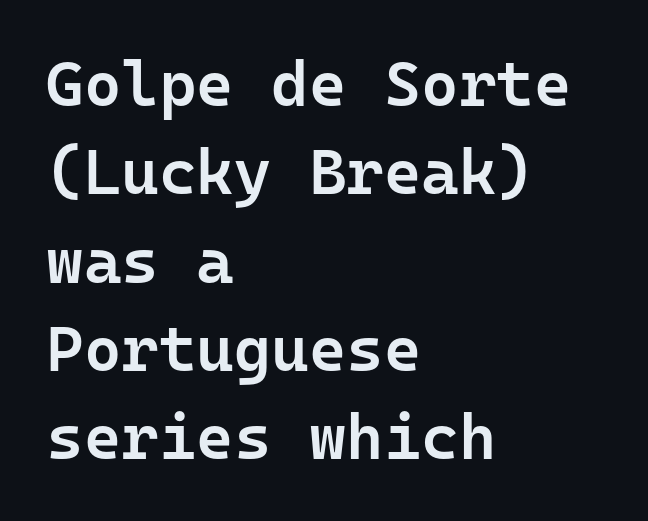
Q: Is the text bold? A: Semi-bold.
Q: Is the text italic (slanted)? A: No, it is upright.
Q: Is the typeface a serif or a sans-serif typeface? A: Sans-serif.
Q: Is the text underlined? A: No.
Q: How is the paragraph aligned? A: Left-aligned.
Q: Is the spacing between letters normal or unusually wide? A: Normal.
Q: Is the spacing between lines tight, normal or loose? A: Normal.
Q: Width (condensed, normal, or wide)? A: Normal.
Q: Stroke contrast? A: Low.
Q: x-height? A: Medium.
Q: Monospaced? A: Yes.
